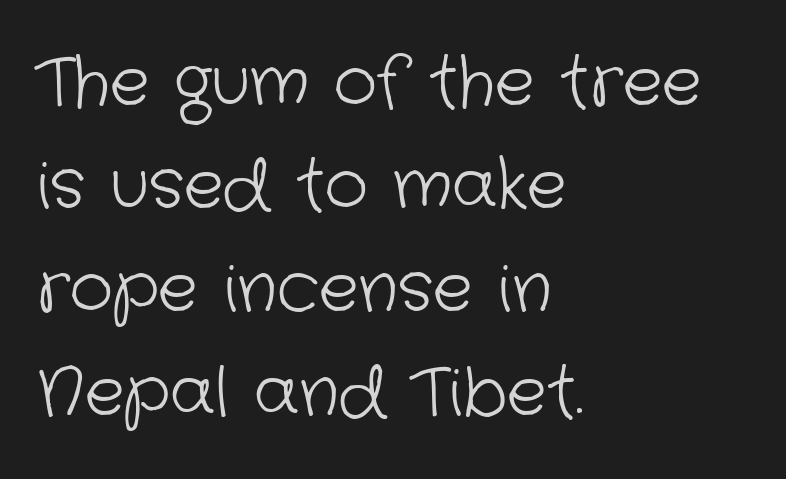
{"serif": "no", "bold": "no", "weight": "light", "width": "normal", "stroke_contrast": "low", "x_height": "medium", "monospaced": "no", "underline": "no", "align": "left", "line_spacing": "normal", "line_spacing_ratio": 1.54, "letter_spacing": "normal", "letter_spacing_em": 0.0, "glyph_px": 67}
